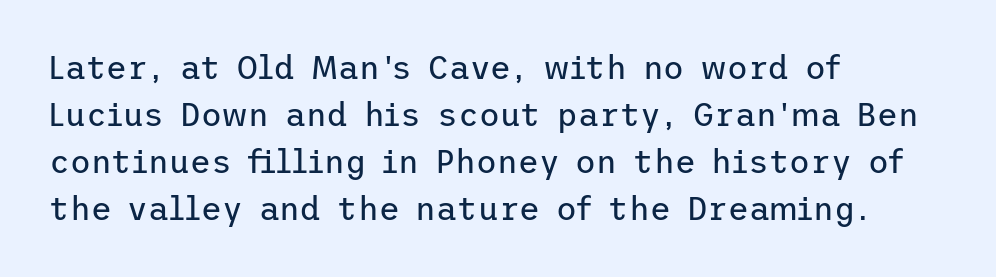
Reading down the column, the eye jumps a familiar distance to each next line. Does the type have serifs? No, each stem ends abruptly. Any mark beneath the type? The region is blank. This is not heavy type; no bold has been used.
